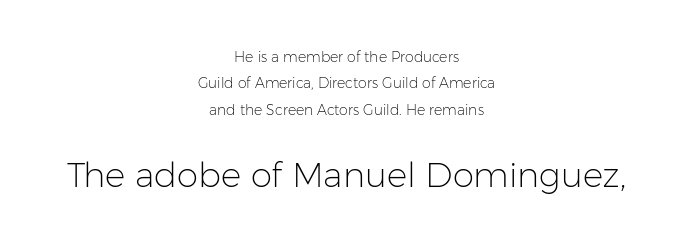
Heft: none added — not bold. The letters carry no serifs — their stems end cleanly without finishing strokes. The passage shown is typed in a proportional face where columns would drift. The paragraph shown floats in the horizontal middle. You can tell it's not italic because the verticals are truly vertical.
